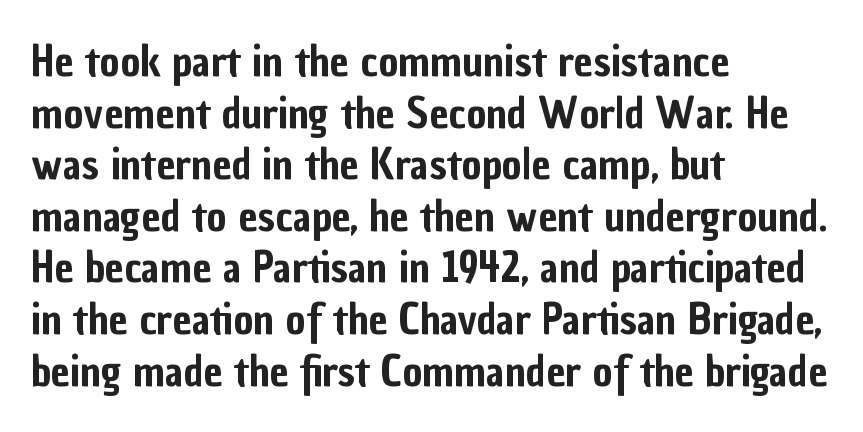
Q: Is the text italic (slanted)? A: No, it is upright.
Q: Is the typeface a serif or a sans-serif typeface? A: Sans-serif.
Q: Is the text underlined? A: No.
Q: How is the paragraph aligned? A: Left-aligned.
Q: Is the spacing between letters normal or unusually wide? A: Normal.
Q: Width (condensed, normal, or wide)? A: Condensed.
Q: Stroke contrast? A: Low.
Q: x-height? A: Medium.
Q: Monospaced? A: No.
